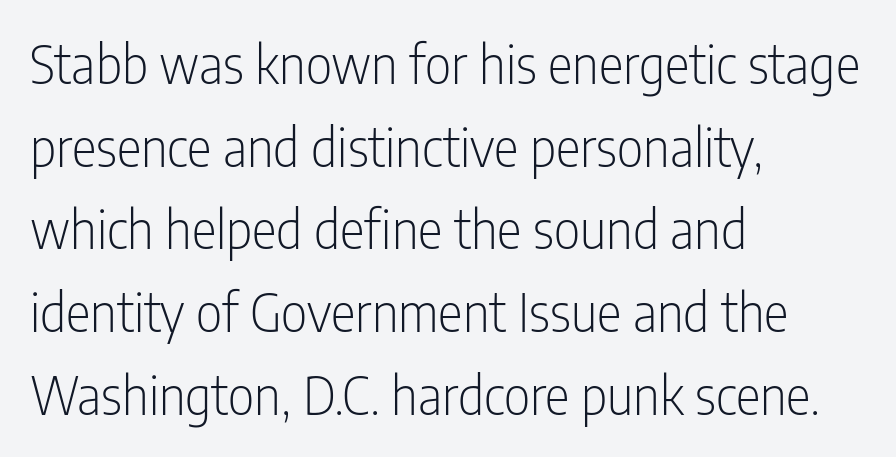
{"serif": "no", "italic": "no", "bold": "no", "weight": "light", "width": "condensed", "stroke_contrast": "low", "x_height": "medium", "monospaced": "no", "underline": "no", "align": "left", "line_spacing": "normal", "line_spacing_ratio": 1.59, "letter_spacing": "normal", "letter_spacing_em": 0.0, "glyph_px": 52}
